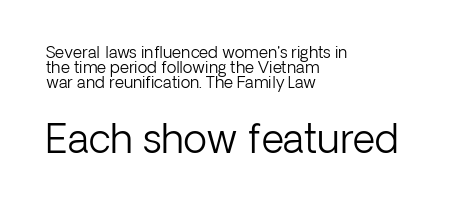
Q: Is the text bold? A: No.
Q: Is the text italic (slanted)? A: No, it is upright.
Q: Is the typeface a serif or a sans-serif typeface? A: Sans-serif.
Q: Is the text underlined? A: No.
Q: How is the paragraph aligned? A: Left-aligned.
Q: Is the spacing between letters normal or unusually wide? A: Normal.
Q: Is the spacing between lines tight, normal or loose? A: Tight.
Q: Which block of text is set in a larger size, the first (top) or the second (bottom)? A: The second (bottom) one.
Q: Width (condensed, normal, or wide)? A: Normal.
Q: Stroke contrast? A: Low.
Q: x-height? A: Medium.
Q: Monospaced? A: No.
